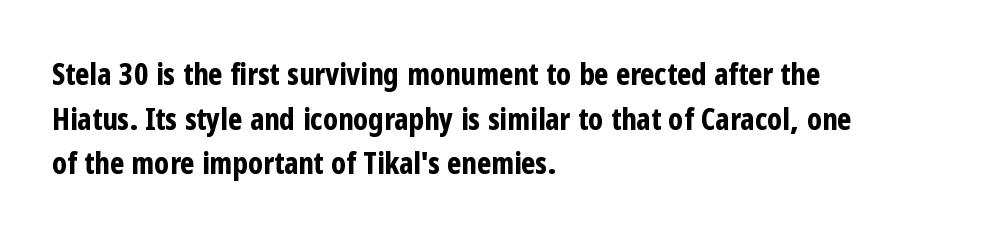
{"serif": "no", "italic": "no", "bold": "yes", "weight": "bold", "width": "condensed", "stroke_contrast": "low", "x_height": "medium", "monospaced": "no", "underline": "no", "align": "left", "line_spacing": "normal", "line_spacing_ratio": 1.49, "letter_spacing": "normal", "letter_spacing_em": 0.0, "glyph_px": 30}
